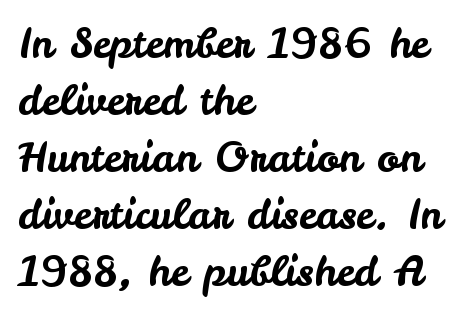
Q: Is the text italic (slanted)? A: Yes.
Q: Is the typeface a serif or a sans-serif typeface? A: Sans-serif.
Q: Is the text underlined? A: No.
Q: How is the paragraph aligned? A: Left-aligned.
Q: Is the spacing between letters normal or unusually wide? A: Normal.
Q: Is the spacing between lines tight, normal or loose? A: Normal.
Q: Width (condensed, normal, or wide)? A: Normal.
Q: Stroke contrast? A: Low.
Q: x-height? A: Small.
Q: Monospaced? A: No.
